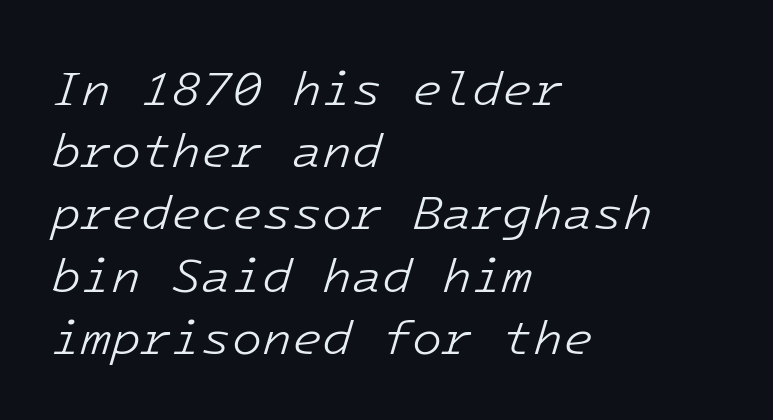
Vertical spacing — default. The passage shown is typed in a monospace face where columns stay perfectly aligned. The zone under the glyphs is completely vacant. No extra ink here — the face is not bold.
